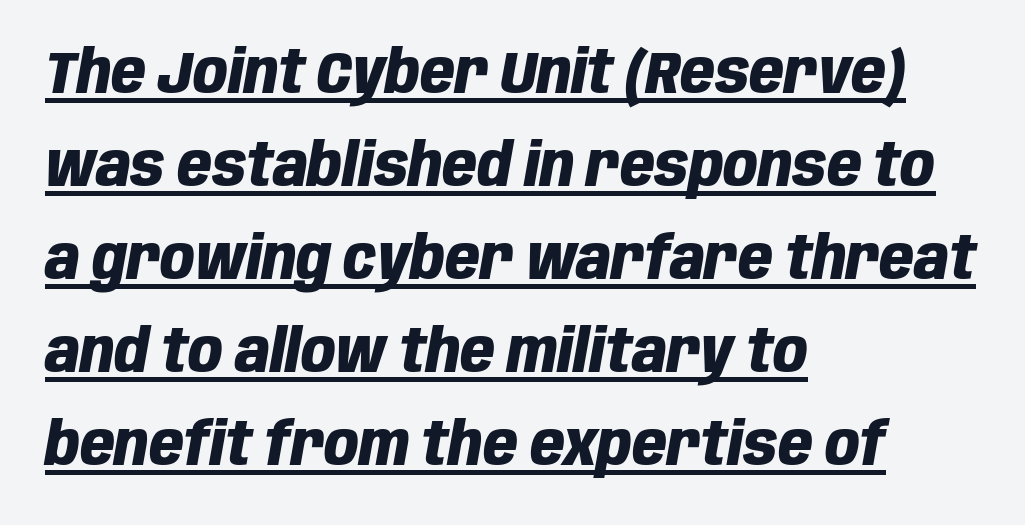
{"italic": "yes", "lean": "right", "slant_degrees": 10, "bold": "yes", "weight": "heavy", "width": "condensed", "stroke_contrast": "low", "x_height": "large", "monospaced": "no", "underline": "yes", "align": "left", "line_spacing": "normal", "line_spacing_ratio": 1.55, "letter_spacing": "normal", "letter_spacing_em": 0.0, "glyph_px": 60}
